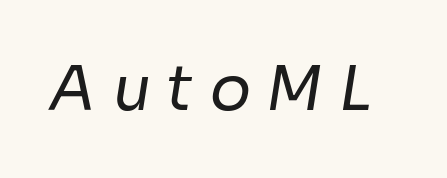
Q: Is the text bold? A: No.
Q: Is the typeface a serif or a sans-serif typeface? A: Sans-serif.
Q: Is the text underlined? A: No.
Q: Is the spacing between letters normal or unusually wide? A: Unusually wide.
Q: Width (condensed, normal, or wide)? A: Normal.
Q: Stroke contrast? A: Low.
Q: x-height? A: Medium.
Q: Monospaced? A: No.
